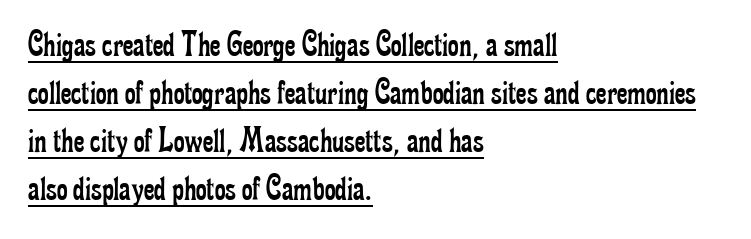
The letters sit at their default tracking, neither squeezed nor spread. Note: serifs present on the glyphs. The font sits on the lighter half of the weight spectrum, regular included. Every stem runs plumb, perpendicular to the baseline. Students, observe the line beneath the letters — that is underlining. The lines sit at an ordinary, default distance from one another.
